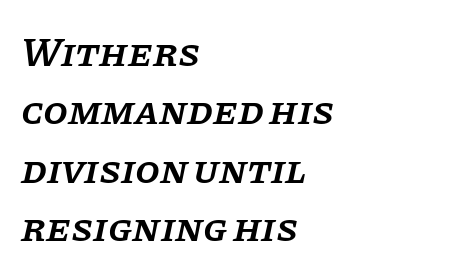
{"serif": "yes", "italic": "yes", "lean": "right", "slant_degrees": 11, "bold": "semi", "weight": "semibold", "width": "normal", "stroke_contrast": "low", "x_height": "large", "monospaced": "no", "underline": "no", "align": "left", "line_spacing": "normal", "line_spacing_ratio": 1.46, "letter_spacing": "normal", "letter_spacing_em": 0.0, "glyph_px": 40}
